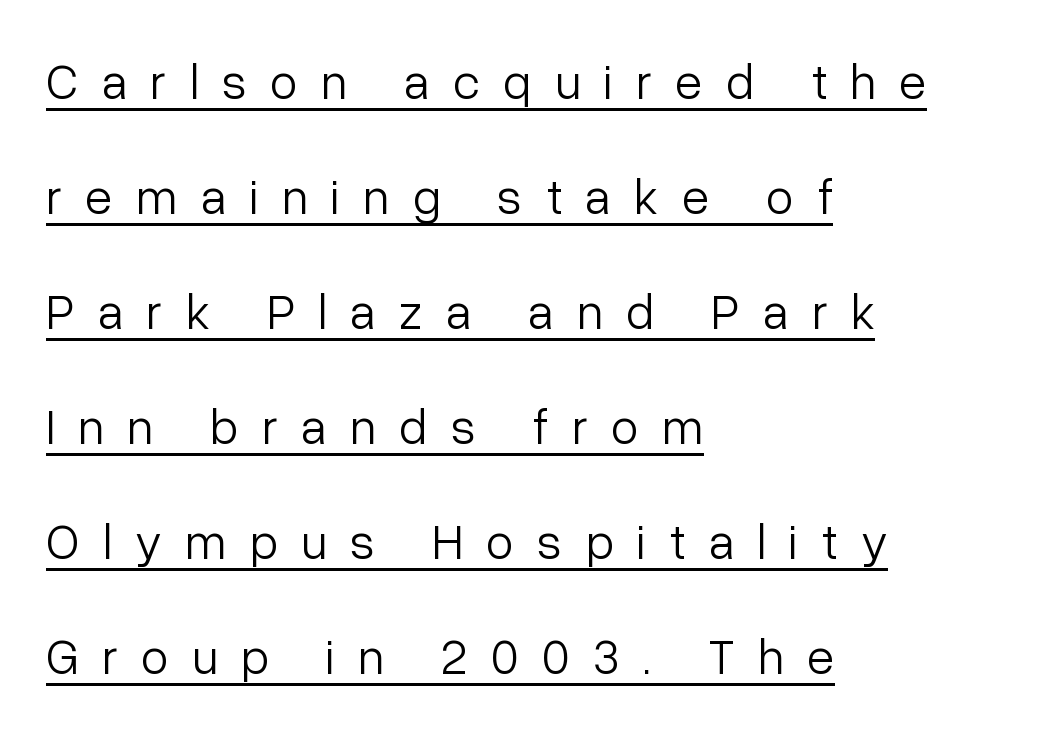
The image shows 50 px light sans-serif type, upright; set left-aligned, loose line spacing (2.3x), unusually wide letter spacing (+0.47 em), underlined; low stroke contrast and a medium x-height.
